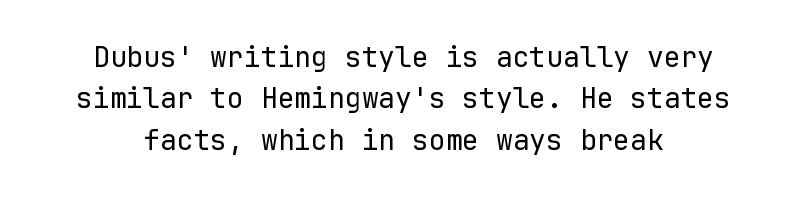
The image shows 28 px regular-weight sans-serif type, upright, monospaced; set normal line spacing (1.48x), normal letter spacing, not underlined; low stroke contrast and a medium x-height.
